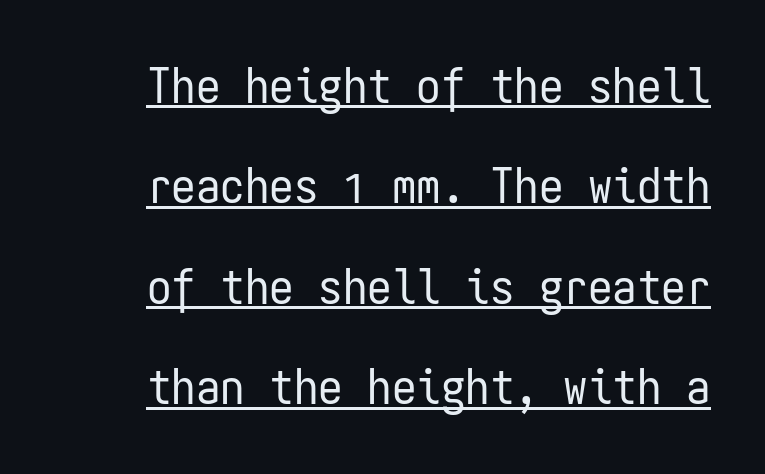
Serif or sans? Sans — the stroke terminals are bare. This is not heavy type; no bold has been used. Emphasis is given by a line drawn under the lettering. In terms of posture, this sample is upright. The rendering keeps characters at their native spacing.
